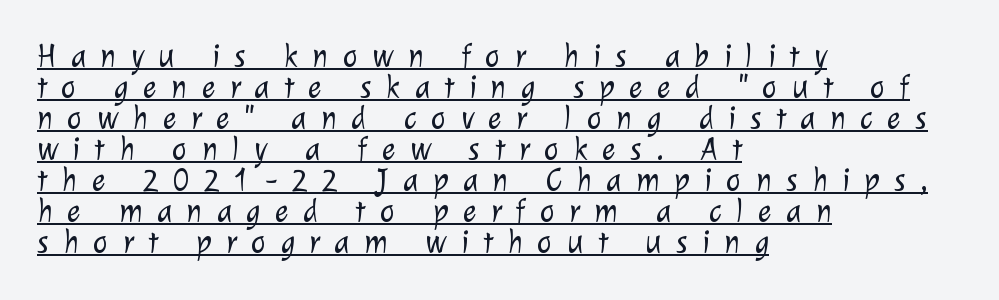
{"serif": "no", "bold": "no", "weight": "light", "width": "normal", "stroke_contrast": "low", "x_height": "medium", "monospaced": "no", "underline": "yes", "align": "left", "line_spacing": "tight", "line_spacing_ratio": 0.97, "letter_spacing": "wide", "letter_spacing_em": 0.45, "glyph_px": 32}
